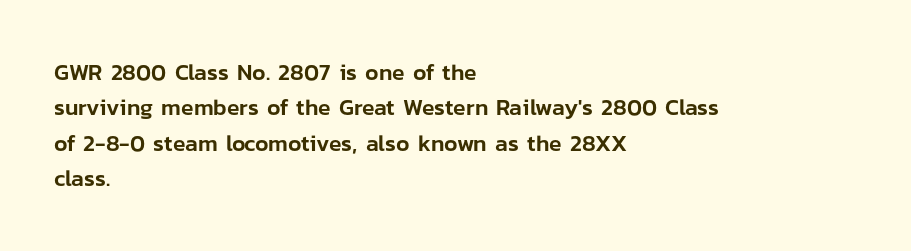
Q: Is the text italic (slanted)? A: No, it is upright.
Q: Is the text underlined? A: No.
Q: How is the paragraph aligned? A: Left-aligned.
Q: Is the spacing between letters normal or unusually wide? A: Normal.
Q: Is the spacing between lines tight, normal or loose? A: Normal.
